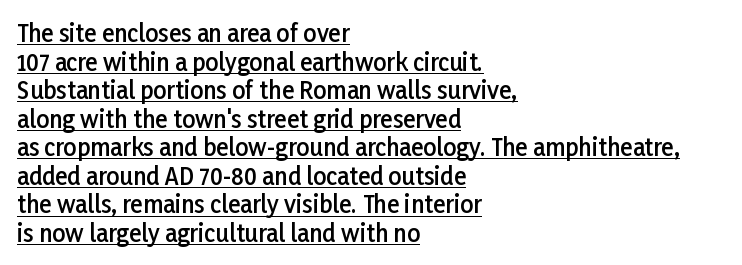
{"italic": "no", "bold": "semi", "underline": "yes", "align": "left", "line_spacing_ratio": 1.24, "letter_spacing": "normal", "letter_spacing_em": 0.0, "glyph_px": 23}
